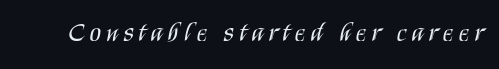
The image shows 26 px text type; set unusually wide letter spacing (+0.21 em), not underlined.
